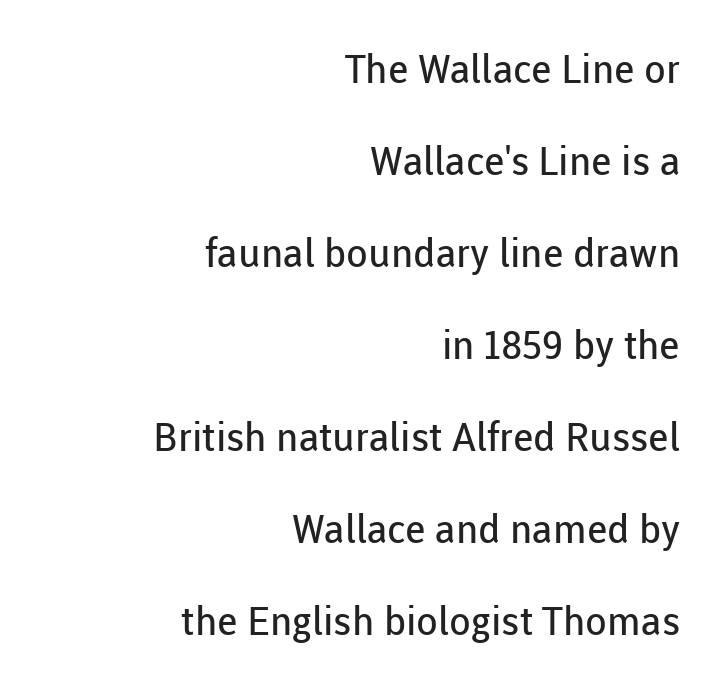
{"serif": "no", "italic": "no", "bold": "no", "weight": "regular", "width": "normal", "stroke_contrast": "low", "x_height": "medium", "monospaced": "no", "underline": "no", "align": "right", "line_spacing": "loose", "line_spacing_ratio": 2.3, "letter_spacing": "normal", "letter_spacing_em": 0.0, "glyph_px": 40}
